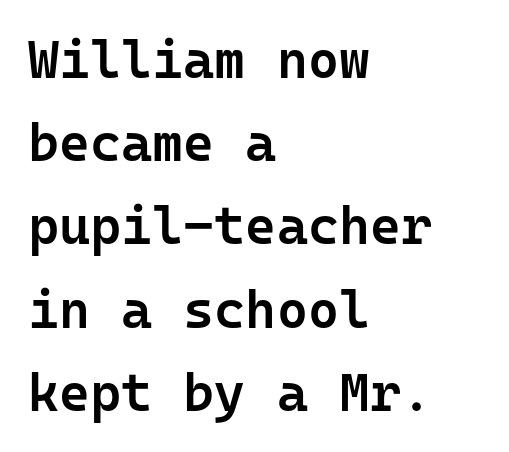
Upright lettering throughout. Compared with an ordinary text face, these strokes are moderately heavier — a semibold. Inter-character spacing is left at the font's built-in metrics. No feet cap the strokes, marking this as sans-serif type. The lines in this sample share a left origin and differ only in where they stop. Is this a fixed-width face? Yes — each glyph sits in an identical cell.
